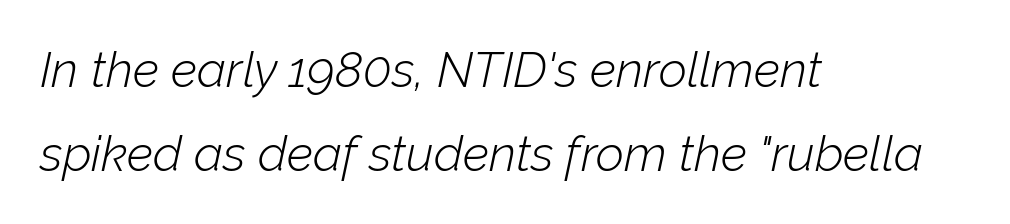
{"italic": "yes", "lean": "right", "slant_degrees": 12, "bold": "no", "weight": "light", "width": "normal", "stroke_contrast": "low", "x_height": "medium", "monospaced": "no", "underline": "no", "align": "left", "line_spacing_ratio": 1.72, "letter_spacing": "normal", "letter_spacing_em": 0.0, "glyph_px": 49}
